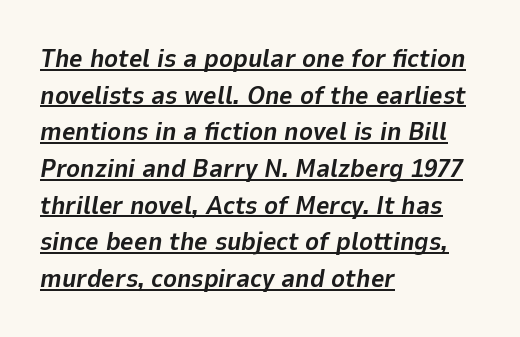
Q: Is the text bold? A: Yes.
Q: Is the text italic (slanted)? A: Yes, it leans right by about 9 degrees.
Q: Is the text underlined? A: Yes.
Q: How is the paragraph aligned? A: Left-aligned.
Q: Is the spacing between letters normal or unusually wide? A: Normal.
Q: Is the spacing between lines tight, normal or loose? A: Normal.
